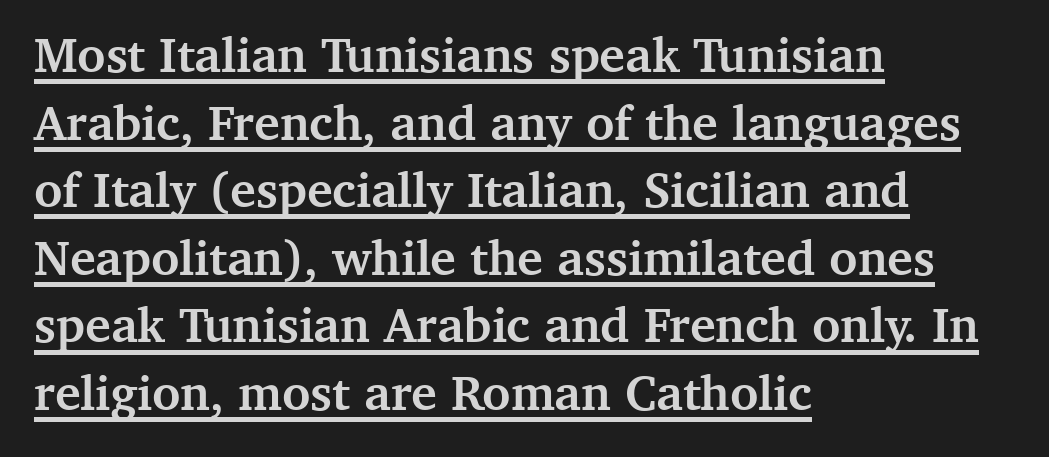
Spacing verdict: proportional, widths tailored to each character. Whoever set this chose a conventional vertical rhythm. The typography opts for an upright posture over an oblique one. Typographic density is high because the face is bold. A typesetter would call this zero additional tracking. Does a line run under the words? Yes, clearly.
